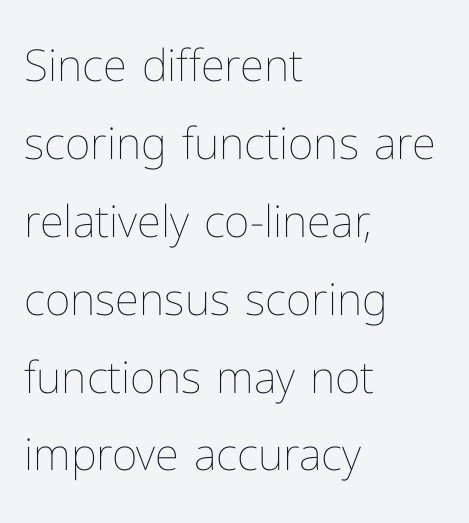
The image shows 44 px thin type, upright; set left-aligned, line spacing 1.77x, normal letter spacing, not underlined; low stroke contrast and a medium x-height.
